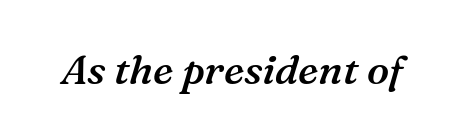
The image shows 41 px semibold serif type, italic (leaning right); set normal letter spacing, not underlined; medium stroke contrast and a medium x-height.
